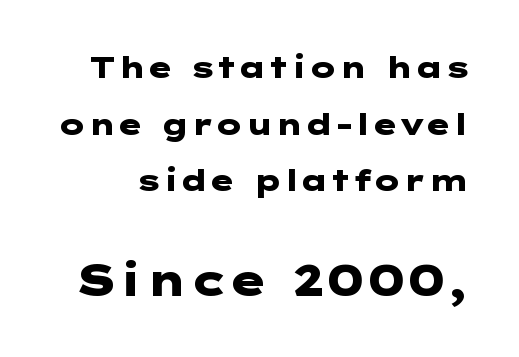
The image shows 43 px heavy, wide sans-serif type, upright; set loose line spacing (1.95x), normal letter spacing, not underlined; the second (bottom) block is 1.48x larger; low stroke contrast and a medium x-height.
